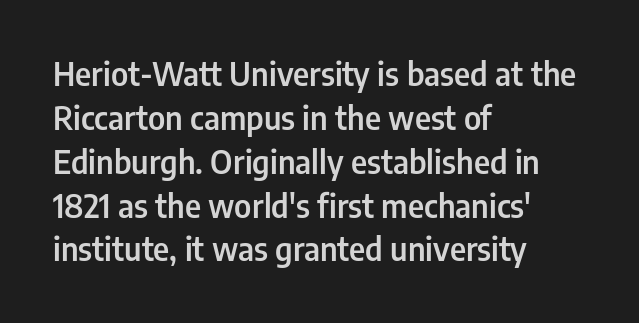
Characters follow at the spacing the type designer built in. How heavy is the stroke? Medium-heavy — a semibold, shy of bold. The specimen reads as upright at a glance. No feet cap the strokes, marking this as sans-serif type. This sample is left-justified, so line endings fall wherever the words run out.
